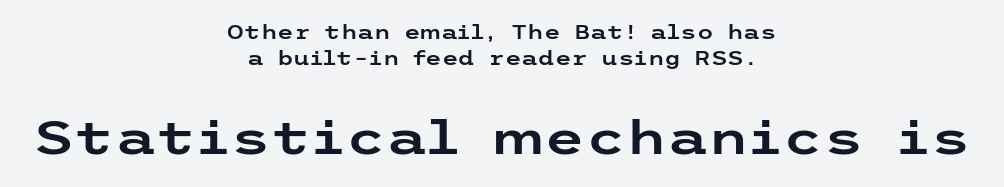
{"serif": "no", "italic": "no", "width": "wide", "stroke_contrast": "low", "x_height": "medium", "underline": "no", "align": "center", "line_spacing": "normal", "line_spacing_ratio": 1.39, "letter_spacing": "normal", "letter_spacing_em": 0.0, "larger_block": "second", "size_ratio": 2.47, "glyph_px": 47}
